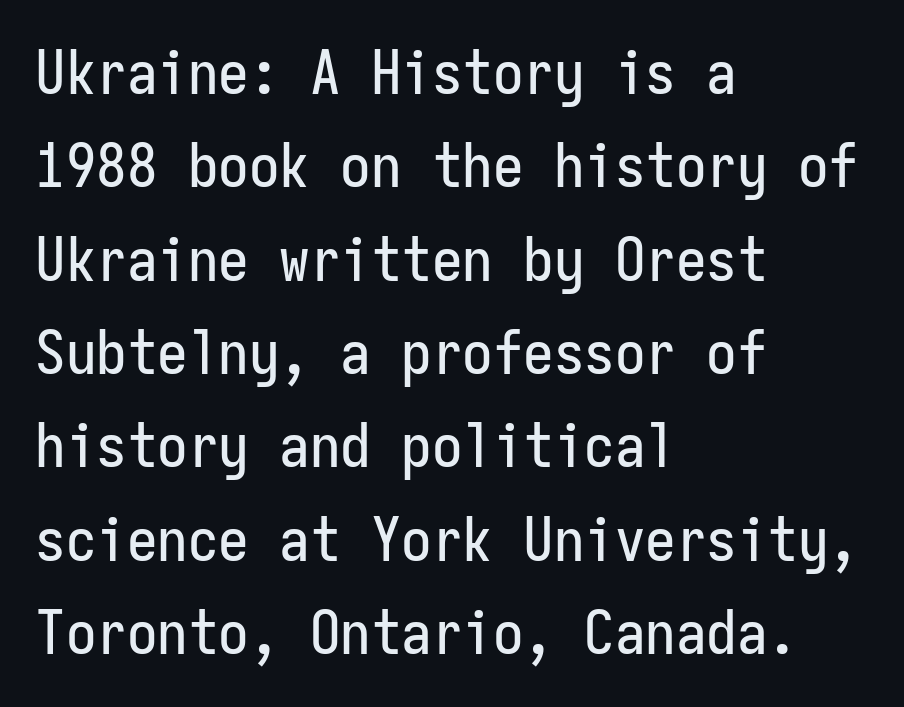
Q: Is the text italic (slanted)? A: No, it is upright.
Q: Is the typeface a serif or a sans-serif typeface? A: Sans-serif.
Q: Is the text underlined? A: No.
Q: How is the paragraph aligned? A: Left-aligned.
Q: Is the spacing between letters normal or unusually wide? A: Normal.
Q: Is the spacing between lines tight, normal or loose? A: Normal.
Q: Width (condensed, normal, or wide)? A: Condensed.
Q: Stroke contrast? A: Low.
Q: x-height? A: Medium.
Q: Monospaced? A: Yes.
